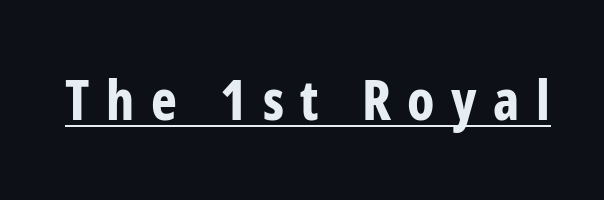
Q: Is the text bold? A: Yes.
Q: Is the text italic (slanted)? A: No, it is upright.
Q: Is the typeface a serif or a sans-serif typeface? A: Sans-serif.
Q: Is the text underlined? A: Yes.
Q: Is the spacing between letters normal or unusually wide? A: Unusually wide.
Q: Width (condensed, normal, or wide)? A: Condensed.
Q: Stroke contrast? A: Low.
Q: x-height? A: Medium.
Q: Monospaced? A: No.
